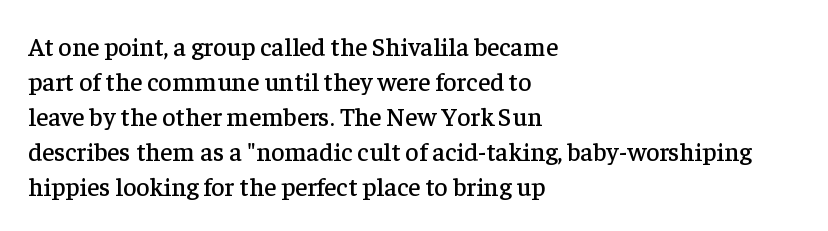
The image shows 26 px text type, upright; set left-aligned, normal line spacing (1.35x), normal letter spacing, not underlined.
